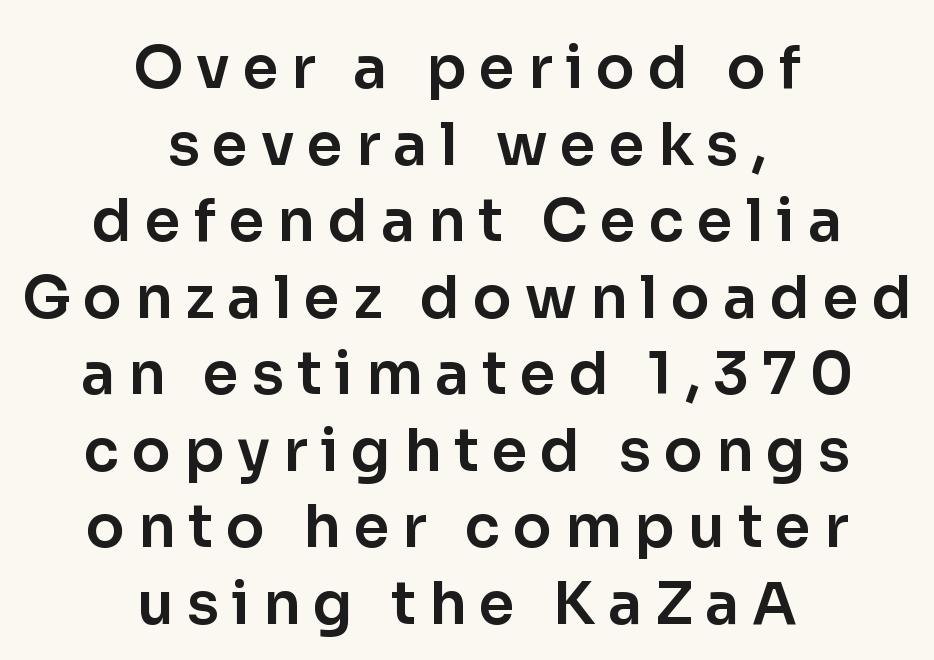
{"serif": "no", "italic": "no", "width": "normal", "stroke_contrast": "low", "x_height": "medium", "monospaced": "no", "underline": "no", "align": "center", "line_spacing": "normal", "line_spacing_ratio": 1.32, "letter_spacing": "wide", "letter_spacing_em": 0.22, "glyph_px": 58}
